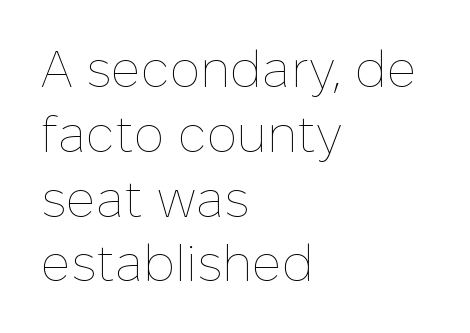
Counters stay open thanks to moderate or lighter strokes. This sample uses an upright cut, with every glyph sitting square on the baseline. Students, observe: this is what conventionally led text looks like. This rendering uses left alignment, leaving the right contour irregular.
